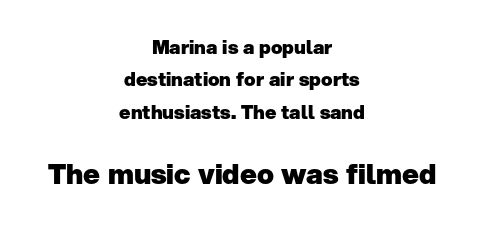
The image shows 28 px heavy sans-serif type, upright; set centered, line spacing 1.71x, normal letter spacing, not underlined; the second (bottom) block is 1.47x larger; low stroke contrast and a medium x-height.
